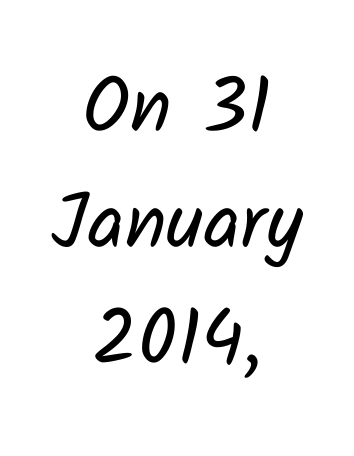
{"serif": "no", "bold": "no", "weight": "regular", "width": "normal", "stroke_contrast": "low", "x_height": "medium", "monospaced": "no", "underline": "no", "align": "center", "line_spacing": "normal", "line_spacing_ratio": 1.49, "letter_spacing": "normal", "letter_spacing_em": 0.0, "glyph_px": 78}
